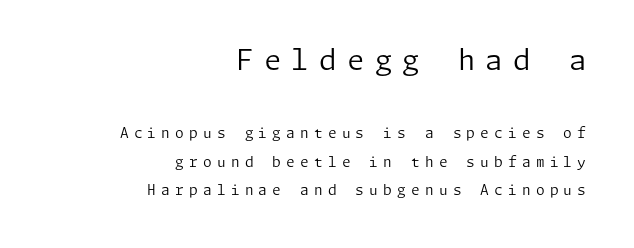
{"serif": "no", "italic": "no", "bold": "no", "weight": "regular", "width": "normal", "stroke_contrast": "low", "x_height": "medium", "underline": "no", "align": "right", "line_spacing": "loose", "line_spacing_ratio": 2.03, "letter_spacing": "wide", "letter_spacing_em": 0.37, "larger_block": "first", "size_ratio": 2.0, "glyph_px": 28}
